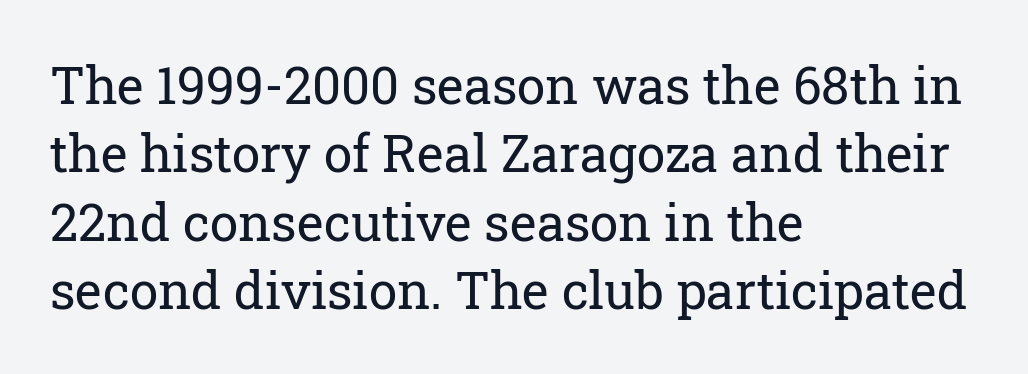
The image shows 51 px regular-weight serif type, upright; set left-aligned, normal line spacing (1.34x), normal letter spacing, not underlined; low stroke contrast and a medium x-height.
